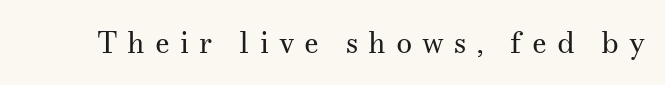
Q: Is the text bold? A: No.
Q: Is the text italic (slanted)? A: No, it is upright.
Q: Is the typeface a serif or a sans-serif typeface? A: Serif.
Q: Is the text underlined? A: No.
Q: Is the spacing between letters normal or unusually wide? A: Unusually wide.
Q: Width (condensed, normal, or wide)? A: Normal.
Q: Stroke contrast? A: Medium.
Q: x-height? A: Small.
Q: Monospaced? A: No.
